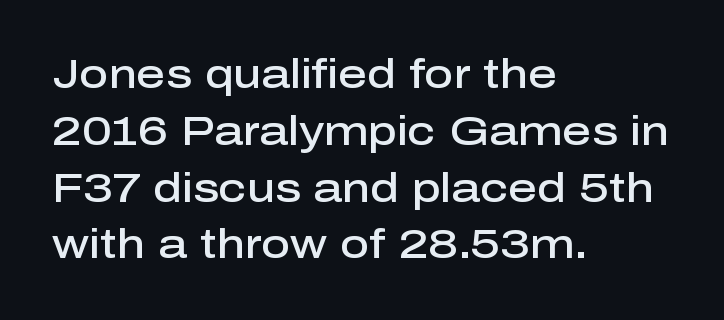
The image shows 40 px semibold sans-serif type, upright; set left-aligned, normal line spacing (1.42x), normal letter spacing, not underlined; low stroke contrast and a medium x-height.
